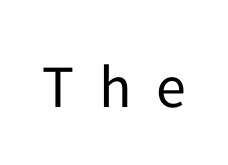
The rendering inserts visible extra space after every character. The weight would be labelled regular, book, light, or lighter still. Check the space under the baseline: it is left empty. Are there feet on the stems? There aren't — it's a sans.
